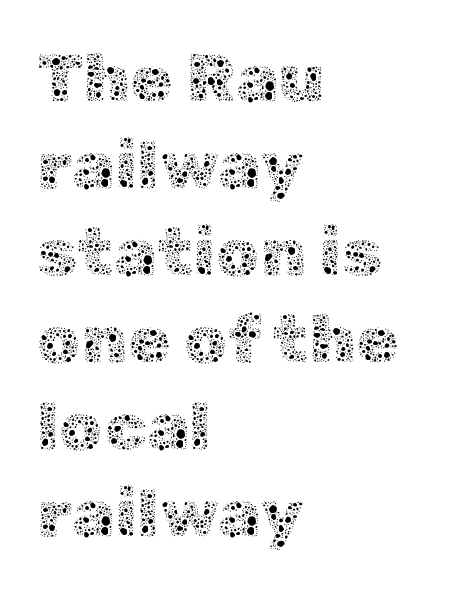
The image shows 69 px thin type, upright; set left-aligned, normal line spacing (1.26x), normal letter spacing, not underlined; a medium x-height.
